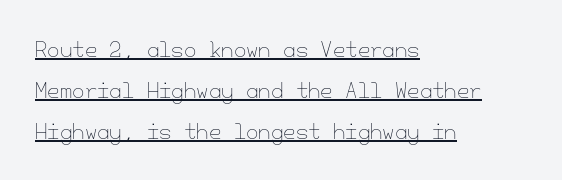
{"italic": "no", "bold": "no", "underline": "yes", "align": "left", "line_spacing": "loose", "line_spacing_ratio": 2.04, "letter_spacing": "normal", "letter_spacing_em": 0.0, "glyph_px": 20}
